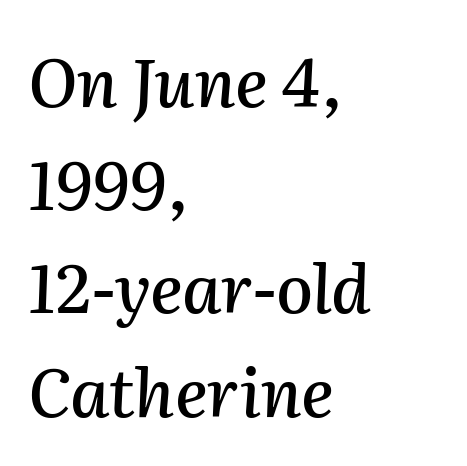
The image shows 67 px text type, italic (leaning right); set left-aligned, normal line spacing (1.54x), normal letter spacing, not underlined; medium stroke contrast and a medium x-height.
